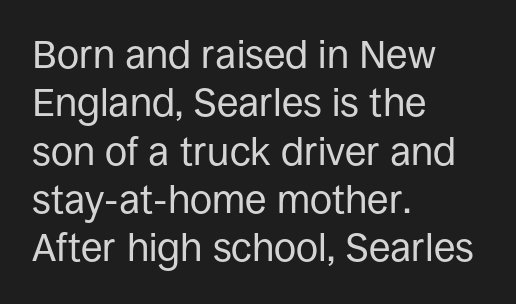
{"serif": "no", "italic": "no", "bold": "no", "weight": "regular", "width": "normal", "stroke_contrast": "low", "x_height": "large", "monospaced": "no", "underline": "no", "align": "left", "line_spacing_ratio": 1.24, "letter_spacing": "normal", "letter_spacing_em": 0.0, "glyph_px": 39}
